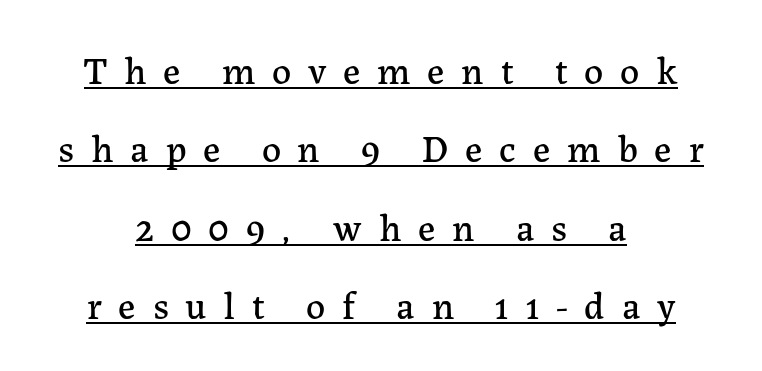
Q: Is the text italic (slanted)? A: No, it is upright.
Q: Is the typeface a serif or a sans-serif typeface? A: Serif.
Q: Is the text underlined? A: Yes.
Q: How is the paragraph aligned? A: Centered.
Q: Is the spacing between letters normal or unusually wide? A: Unusually wide.
Q: Is the spacing between lines tight, normal or loose? A: Loose.
Q: Width (condensed, normal, or wide)? A: Normal.
Q: Stroke contrast? A: Low.
Q: x-height? A: Medium.
Q: Monospaced? A: No.
